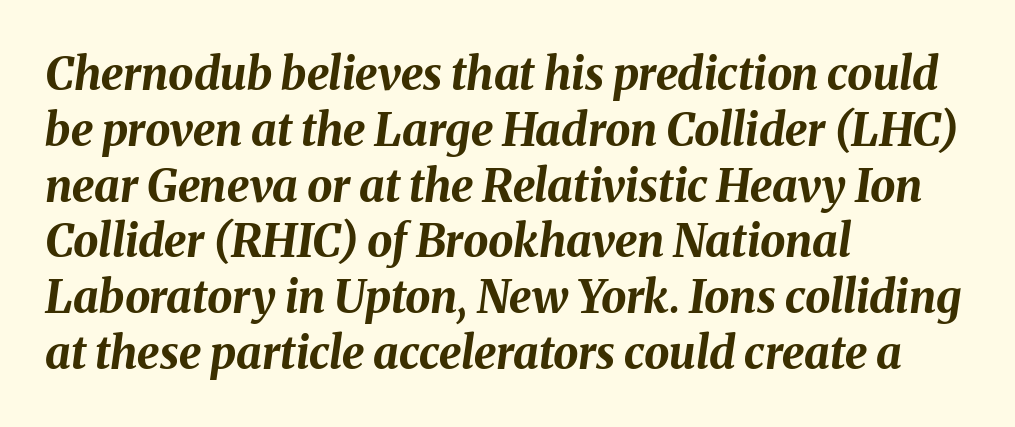
Q: Is the text bold? A: Yes.
Q: Is the text italic (slanted)? A: Yes, it leans right by about 8 degrees.
Q: Is the text underlined? A: No.
Q: How is the paragraph aligned? A: Left-aligned.
Q: Is the spacing between letters normal or unusually wide? A: Normal.
Q: Width (condensed, normal, or wide)? A: Normal.
Q: Stroke contrast? A: Medium.
Q: x-height? A: Medium.
Q: Monospaced? A: No.
